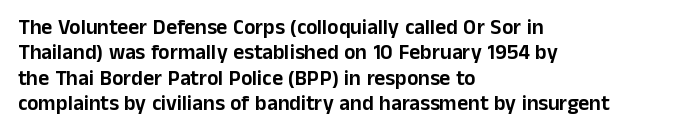
Q: Is the text italic (slanted)? A: No, it is upright.
Q: Is the text underlined? A: No.
Q: How is the paragraph aligned? A: Left-aligned.
Q: Is the spacing between letters normal or unusually wide? A: Normal.
